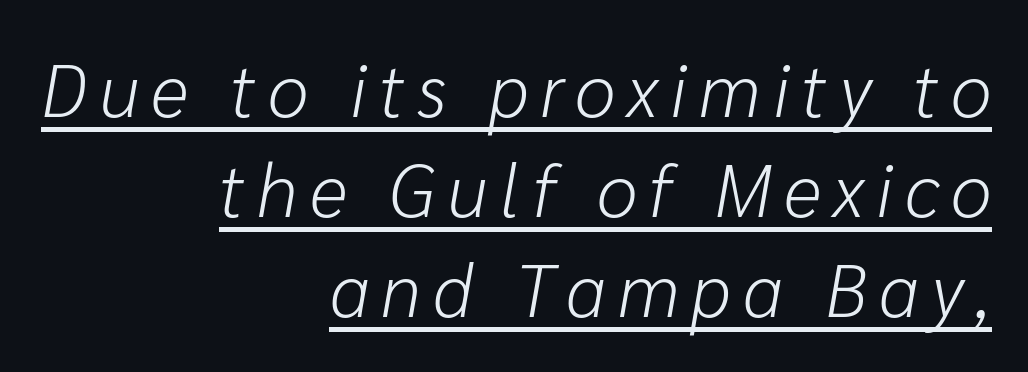
The image shows 74 px light type, italic (leaning right); set right-aligned, normal line spacing (1.35x), underlined; low stroke contrast and a medium x-height.
